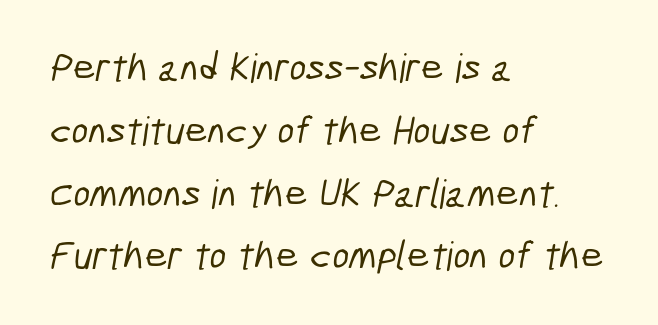
The image shows 40 px condensed sans-serif type; set left-aligned, normal line spacing (1.57x), normal letter spacing, not underlined; low stroke contrast and a medium x-height.
